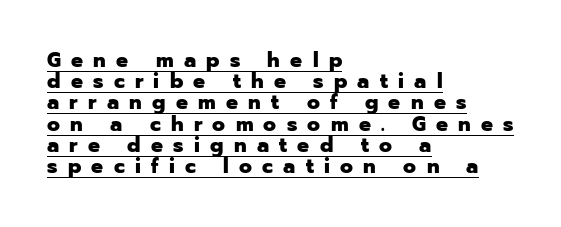
{"italic": "no", "bold": "yes", "underline": "yes", "align": "left", "line_spacing": "tight", "line_spacing_ratio": 1.01, "letter_spacing": "wide", "letter_spacing_em": 0.49, "glyph_px": 21}
